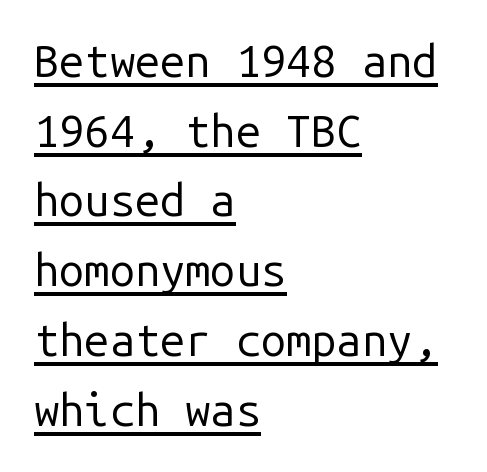
The image shows 45 px regular-weight sans-serif type, upright, monospaced; set left-aligned, normal line spacing (1.55x), normal letter spacing, underlined; low stroke contrast and a medium x-height.
